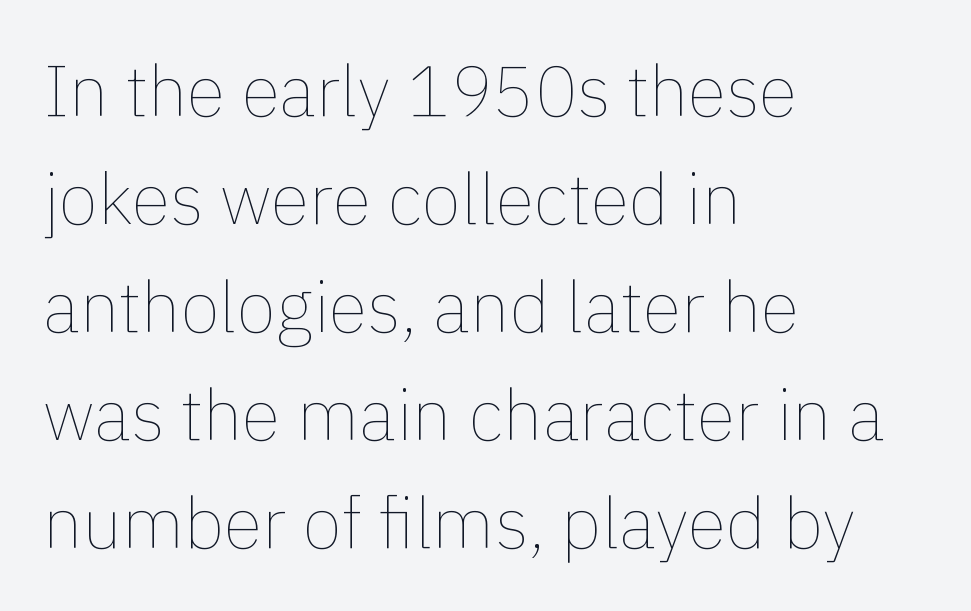
{"italic": "no", "bold": "no", "weight": "thin", "width": "normal", "x_height": "medium", "monospaced": "no", "underline": "no", "align": "left", "line_spacing": "normal", "line_spacing_ratio": 1.52, "letter_spacing": "normal", "letter_spacing_em": 0.0, "glyph_px": 71}
